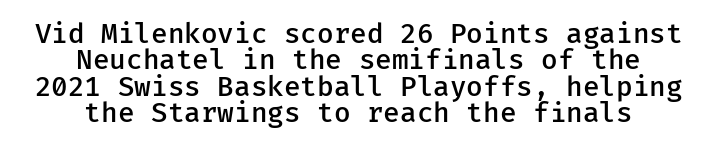
The passage is arranged like a title page — every line centered. Stroke thickness is moderately raised; the sample reads as semibold. Short note: letters normally spaced. Unlike italic type, these characters show no tilt at all. The vertical gap from one line to the next is small.
